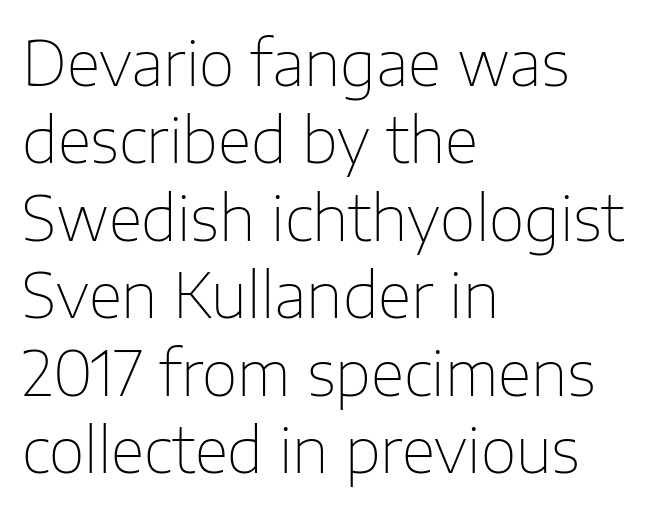
The image shows 62 px thin sans-serif type, upright; set left-aligned, normal line spacing (1.25x), normal letter spacing, not underlined; low stroke contrast and a medium x-height.
